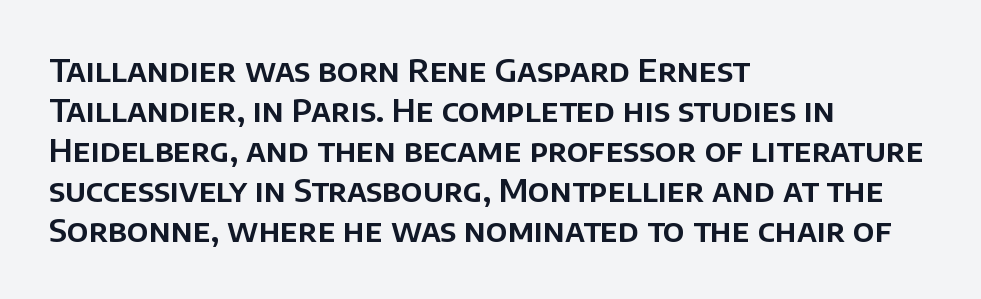
{"serif": "no", "italic": "no", "width": "normal", "stroke_contrast": "low", "x_height": "large", "monospaced": "no", "underline": "no", "align": "left", "line_spacing": "normal", "line_spacing_ratio": 1.25, "letter_spacing": "normal", "letter_spacing_em": 0.0, "glyph_px": 32}
